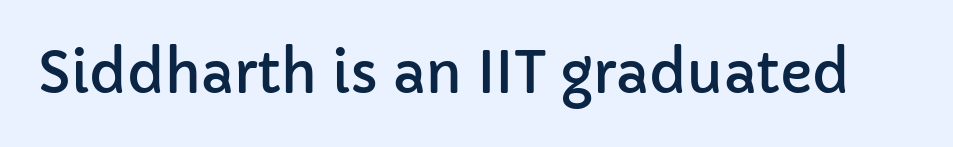
{"serif": "no", "italic": "no", "width": "normal", "stroke_contrast": "low", "x_height": "medium", "monospaced": "no", "underline": "no", "letter_spacing": "normal", "letter_spacing_em": 0.0, "glyph_px": 56}
